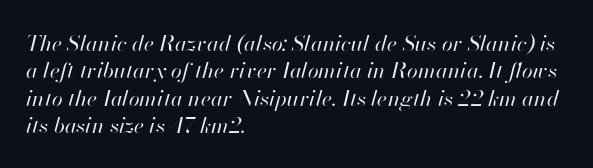
The typography opts for an oblique posture over an upright one. This rendering features lettering with no underline. Horizontally, the lines are justified to the leading edge only. Stem width sits at or under what a default text font uses. There is no visible air inserted between adjacent glyphs.
